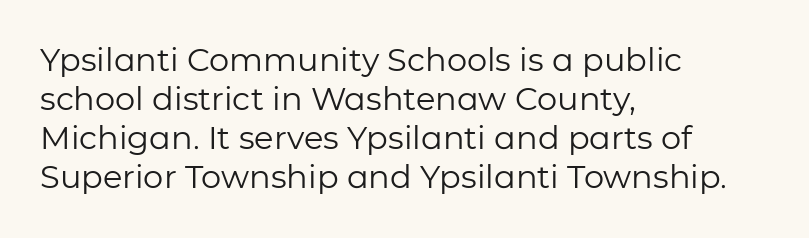
{"serif": "no", "italic": "no", "bold": "no", "weight": "regular", "width": "normal", "stroke_contrast": "low", "x_height": "medium", "monospaced": "no", "underline": "no", "align": "left", "line_spacing_ratio": 1.22, "letter_spacing": "normal", "letter_spacing_em": 0.0, "glyph_px": 32}
